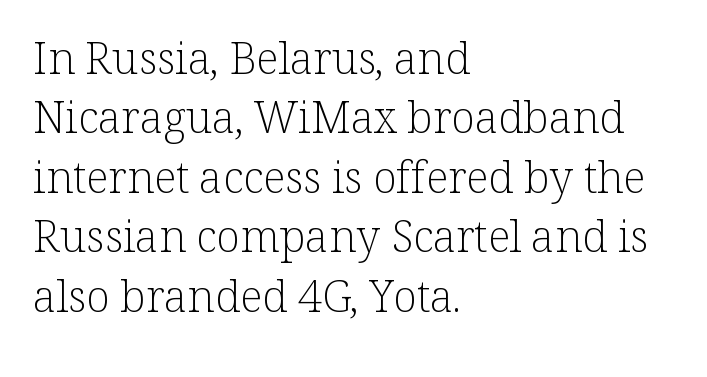
{"serif": "yes", "italic": "no", "bold": "no", "weight": "light", "width": "normal", "stroke_contrast": "low", "x_height": "medium", "monospaced": "no", "underline": "no", "align": "left", "line_spacing": "normal", "line_spacing_ratio": 1.35, "letter_spacing": "normal", "letter_spacing_em": 0.0, "glyph_px": 44}
